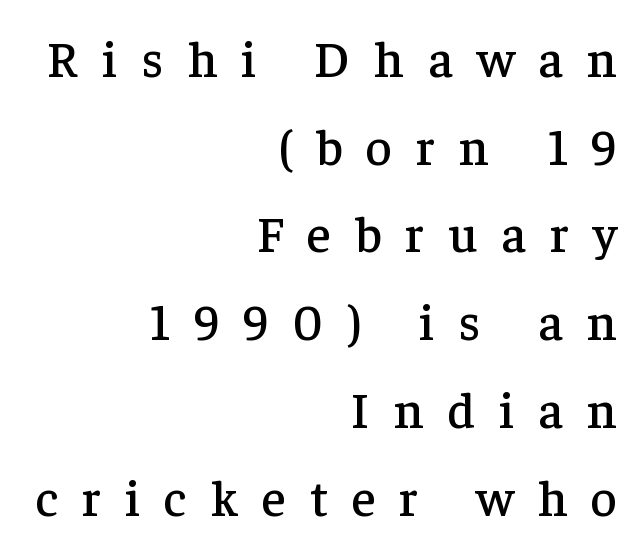
A roman cut, with each character standing at attention. Is the letter spacing exaggerated? Yes — the characters are pushed far apart. Just letters on the line, the space beneath them empty. Line endings align vertically; line beginnings do not.
